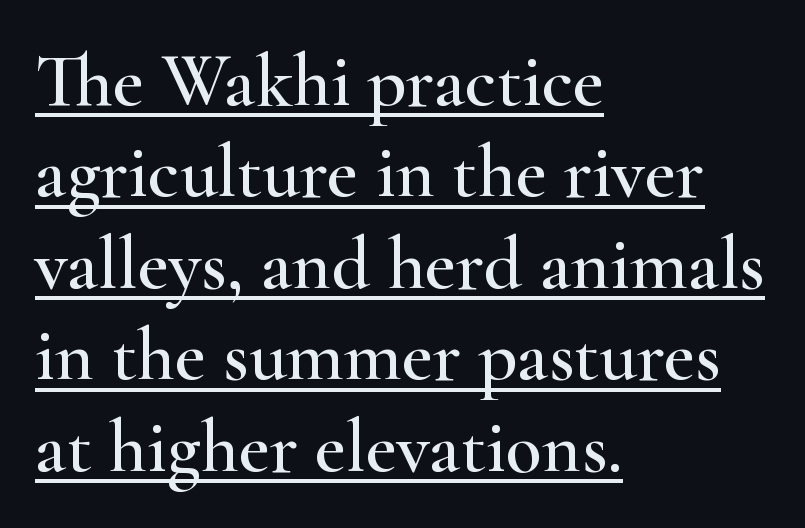
The image shows 75 px wide serif type, upright; set left-aligned, line spacing 1.22x, normal letter spacing, underlined; high stroke contrast and a small x-height.
